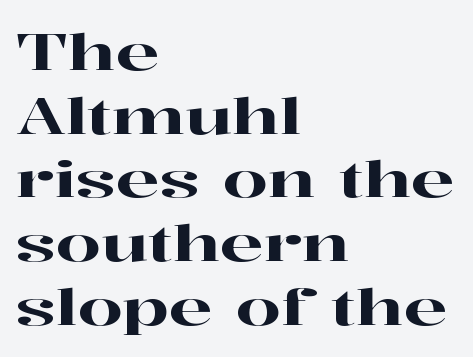
{"serif": "yes", "italic": "no", "width": "wide", "stroke_contrast": "high", "x_height": "medium", "monospaced": "no", "underline": "no", "align": "left", "line_spacing": "normal", "line_spacing_ratio": 1.25, "letter_spacing": "normal", "letter_spacing_em": 0.0, "glyph_px": 51}
